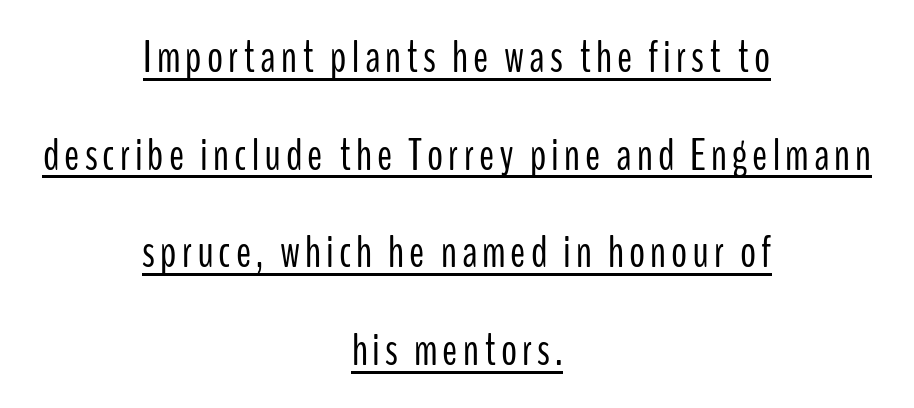
{"serif": "no", "italic": "no", "bold": "no", "weight": "light", "width": "condensed", "stroke_contrast": "low", "x_height": "medium", "monospaced": "no", "underline": "yes", "align": "center", "line_spacing": "loose", "line_spacing_ratio": 2.17, "glyph_px": 45}
